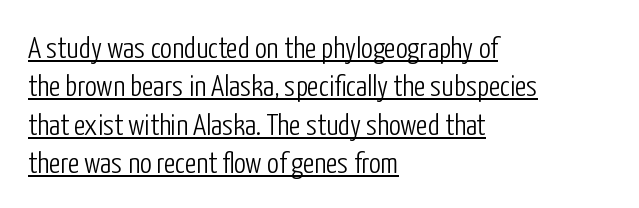
Q: Is the text bold? A: No.
Q: Is the text italic (slanted)? A: No, it is upright.
Q: Is the typeface a serif or a sans-serif typeface? A: Sans-serif.
Q: Is the text underlined? A: Yes.
Q: How is the paragraph aligned? A: Left-aligned.
Q: Is the spacing between letters normal or unusually wide? A: Normal.
Q: Is the spacing between lines tight, normal or loose? A: Normal.
Q: Width (condensed, normal, or wide)? A: Condensed.
Q: Stroke contrast? A: Low.
Q: x-height? A: Medium.
Q: Monospaced? A: No.
